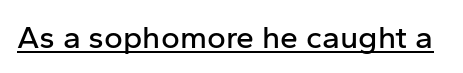
{"serif": "no", "italic": "no", "width": "normal", "stroke_contrast": "low", "x_height": "medium", "monospaced": "no", "underline": "yes", "letter_spacing": "normal", "letter_spacing_em": 0.0, "glyph_px": 32}
